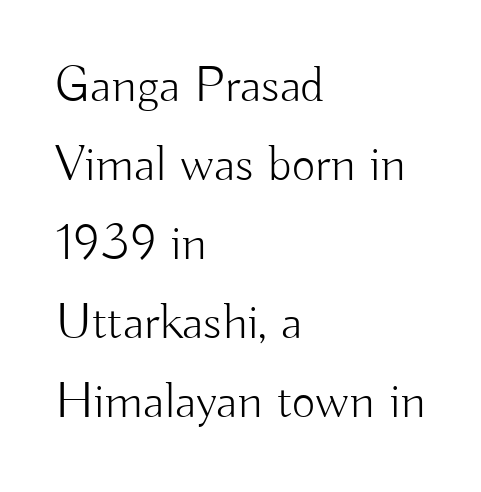
The baseline area is clear. Style check: upright. The rendering keeps characters at their native spacing. Rows of type keep a routine distance in the vertical direction.
